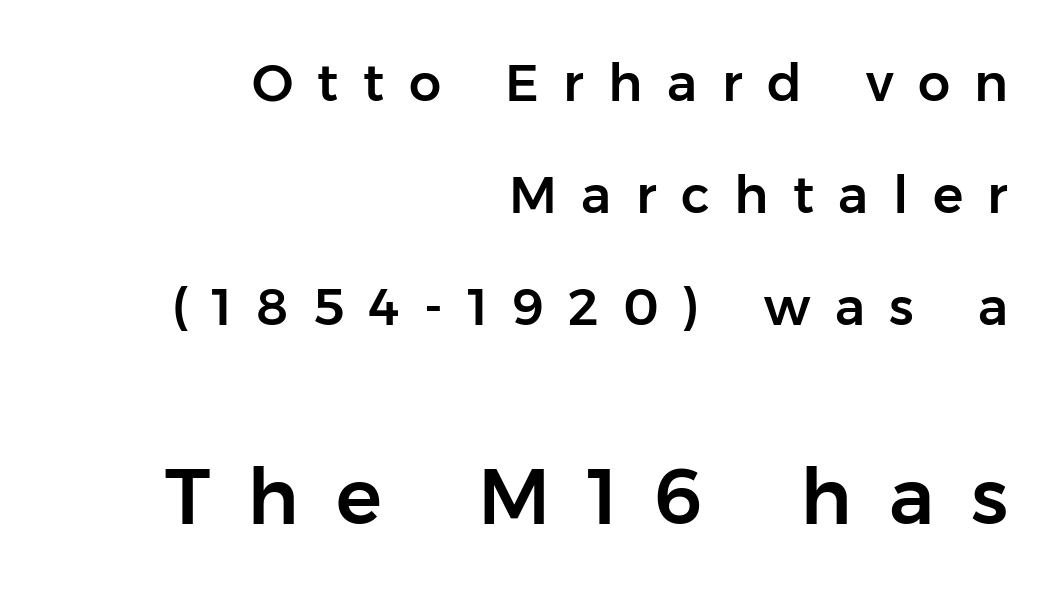
Q: Is the text italic (slanted)? A: No, it is upright.
Q: Is the typeface a serif or a sans-serif typeface? A: Sans-serif.
Q: Is the text underlined? A: No.
Q: How is the paragraph aligned? A: Right-aligned.
Q: Is the spacing between letters normal or unusually wide? A: Unusually wide.
Q: Is the spacing between lines tight, normal or loose? A: Loose.
Q: Which block of text is set in a larger size, the first (top) or the second (bottom)? A: The second (bottom) one.
Q: Width (condensed, normal, or wide)? A: Normal.
Q: Stroke contrast? A: Low.
Q: x-height? A: Medium.
Q: Monospaced? A: No.
